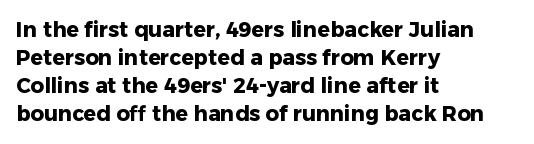
Anything drawn beneath the words? Only blank space. Evenly set lines give the paragraph a standard silhouette. In CSS terms this would be text-align: left. The font's upright variant was chosen for this text. Strokes here are thick enough to call this a true bold.
